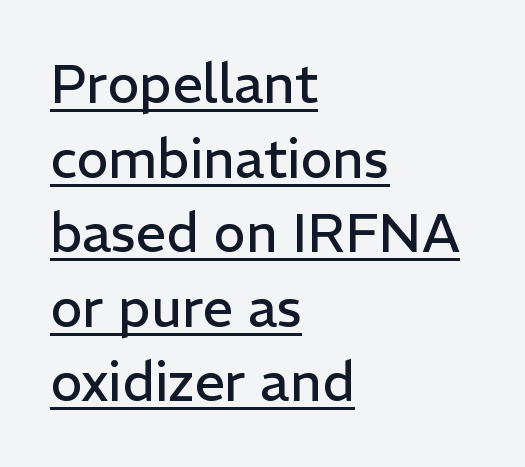
The image shows 54 px regular-weight sans-serif type, upright; set left-aligned, normal line spacing (1.38x), normal letter spacing, underlined; low stroke contrast and a medium x-height.
